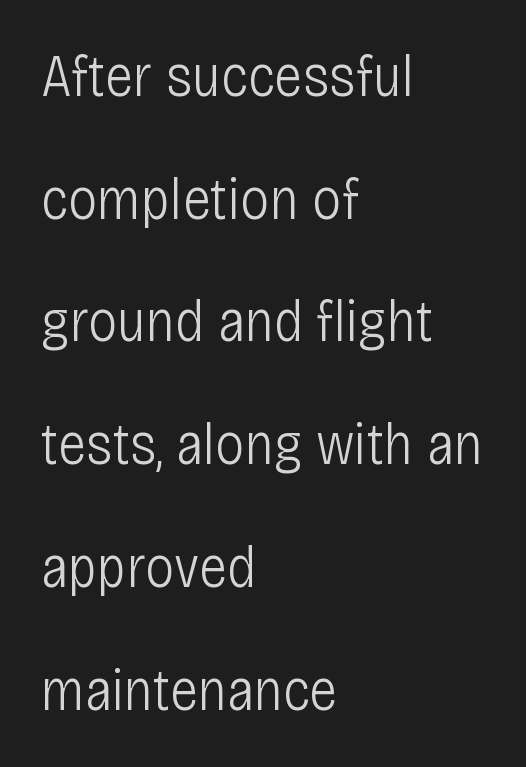
Students, note that the glyphs here touch the page at normal intervals. This is sans-serif lettering, the kind often seen on screens and signage. Posture: upright roman. Has an underline been added? It has not.
